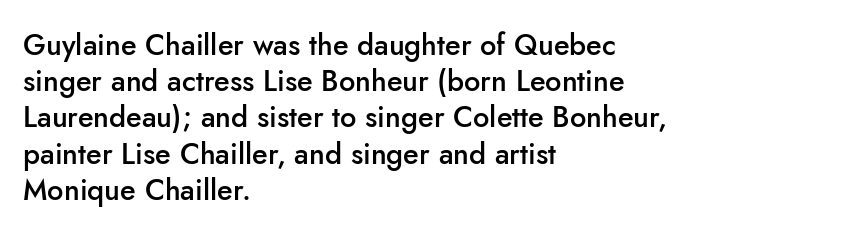
{"serif": "no", "italic": "no", "bold": "semi", "weight": "semibold", "width": "normal", "stroke_contrast": "low", "x_height": "small", "monospaced": "no", "underline": "no", "align": "left", "line_spacing": "normal", "line_spacing_ratio": 1.25, "letter_spacing": "normal", "letter_spacing_em": 0.0, "glyph_px": 29}
